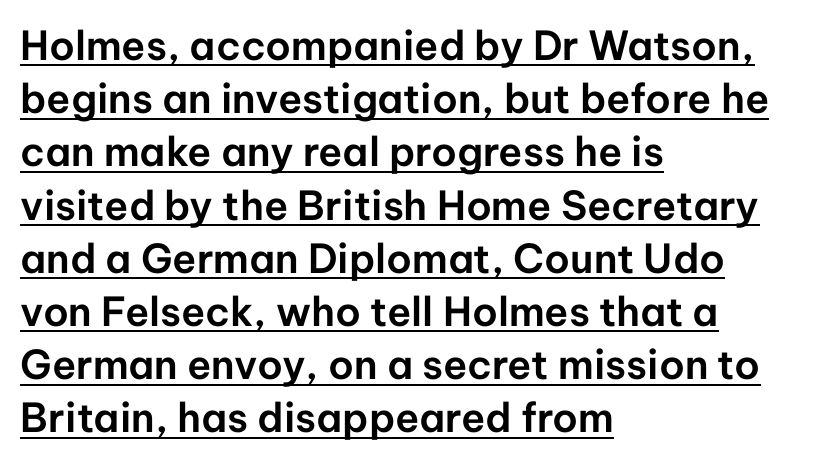
{"serif": "no", "italic": "no", "width": "normal", "stroke_contrast": "low", "x_height": "medium", "monospaced": "no", "underline": "yes", "align": "left", "line_spacing": "normal", "line_spacing_ratio": 1.33, "letter_spacing": "normal", "letter_spacing_em": 0.0, "glyph_px": 40}
